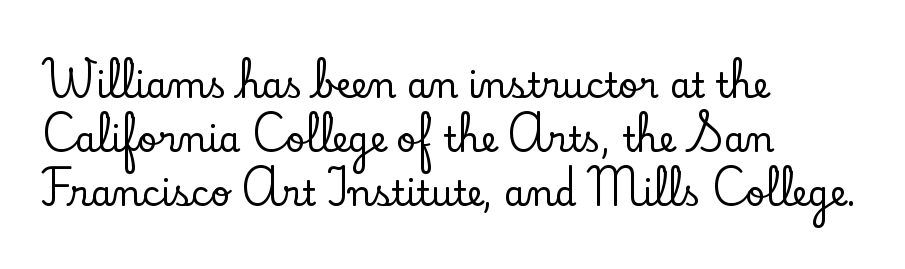
{"serif": "yes", "italic": "no", "width": "normal", "stroke_contrast": "low", "x_height": "small", "monospaced": "no", "underline": "no", "align": "left", "line_spacing": "normal", "line_spacing_ratio": 1.54, "letter_spacing": "normal", "letter_spacing_em": 0.0, "glyph_px": 35}
